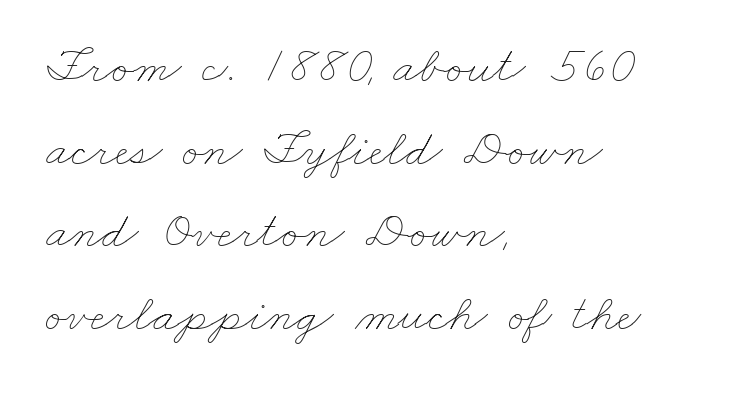
Q: Is the text bold? A: No.
Q: Is the text underlined? A: No.
Q: How is the paragraph aligned? A: Left-aligned.
Q: Is the spacing between letters normal or unusually wide? A: Normal.
Q: Is the spacing between lines tight, normal or loose? A: Normal.
Q: Width (condensed, normal, or wide)? A: Wide.
Q: Stroke contrast? A: Low.
Q: x-height? A: Small.
Q: Monospaced? A: No.
